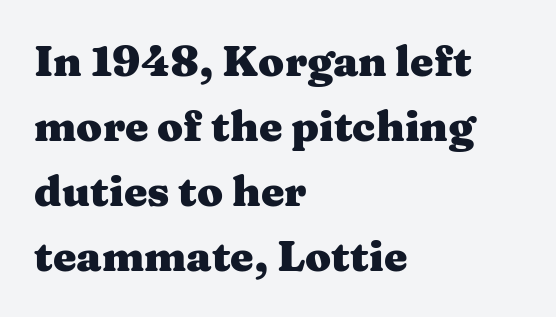
Q: Is the text bold? A: Yes.
Q: Is the text italic (slanted)? A: No, it is upright.
Q: Is the typeface a serif or a sans-serif typeface? A: Serif.
Q: Is the text underlined? A: No.
Q: How is the paragraph aligned? A: Left-aligned.
Q: Is the spacing between letters normal or unusually wide? A: Normal.
Q: Is the spacing between lines tight, normal or loose? A: Normal.
Q: Width (condensed, normal, or wide)? A: Wide.
Q: Stroke contrast? A: Medium.
Q: x-height? A: Medium.
Q: Monospaced? A: No.
